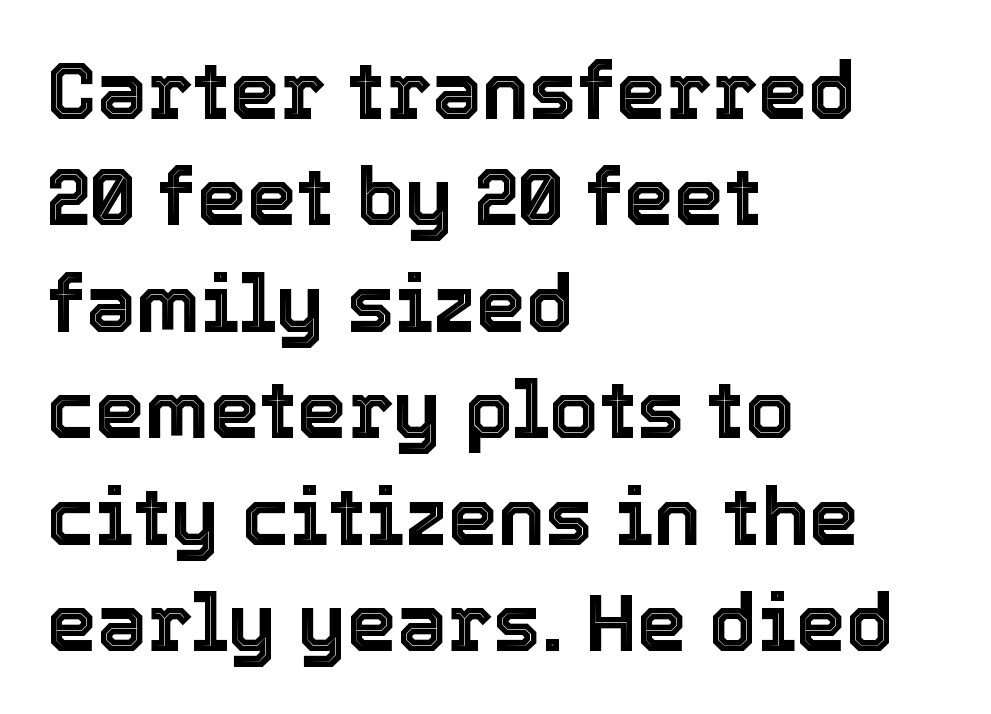
{"italic": "no", "width": "normal", "x_height": "medium", "monospaced": "no", "underline": "no", "align": "left", "line_spacing": "normal", "line_spacing_ratio": 1.33, "letter_spacing": "normal", "letter_spacing_em": 0.0, "glyph_px": 80}
